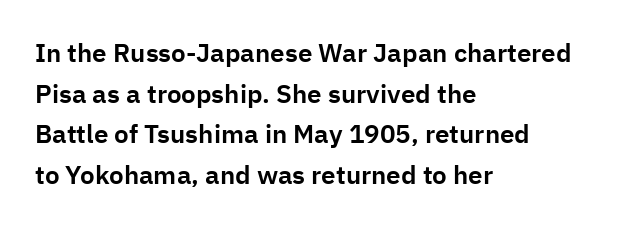
Q: Is the text italic (slanted)? A: No, it is upright.
Q: Is the text underlined? A: No.
Q: How is the paragraph aligned? A: Left-aligned.
Q: Is the spacing between letters normal or unusually wide? A: Normal.
Q: Is the spacing between lines tight, normal or loose? A: Normal.
